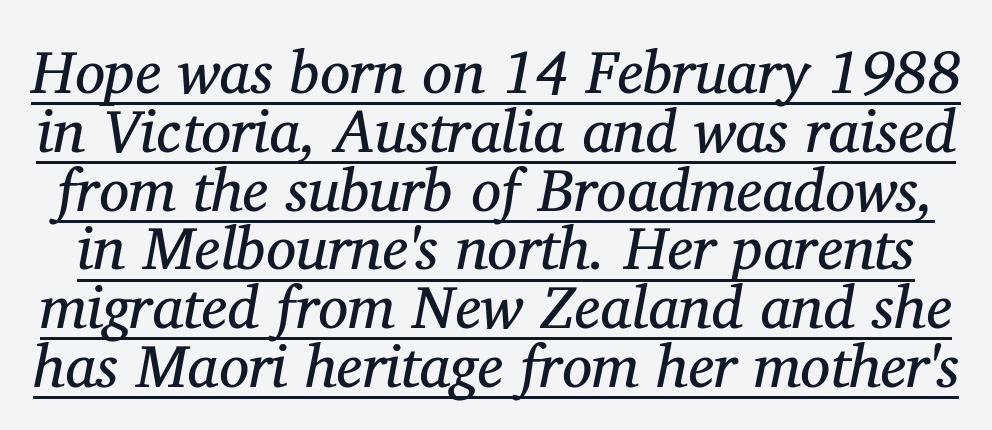
The text was rendered using a seriffed face with decorative stroke endings. The text carries the slant typical of an italic or oblique font. Here the designer chose a conventional face with non-uniform glyph widths. Tightly led — the rows are bunched. In designer terms, the underline attribute is active on this setting. Caption: standard tracking, unaltered.
